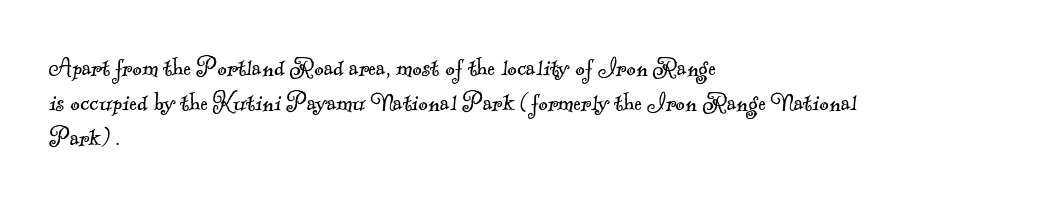
The image shows 29 px light serif type; set left-aligned, line spacing 1.21x, normal letter spacing, not underlined; a small x-height.
